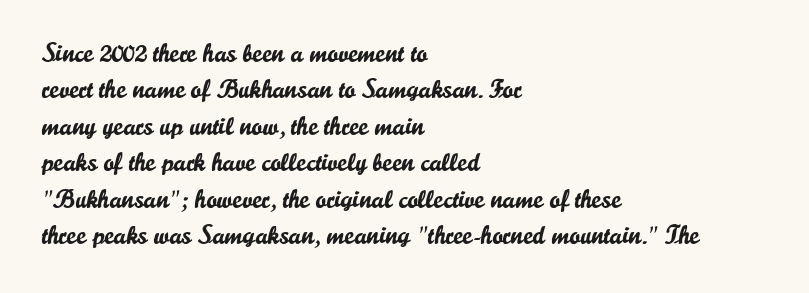
The image shows 26 px text type; set left-aligned, normal line spacing (1.4x), normal letter spacing, not underlined.
